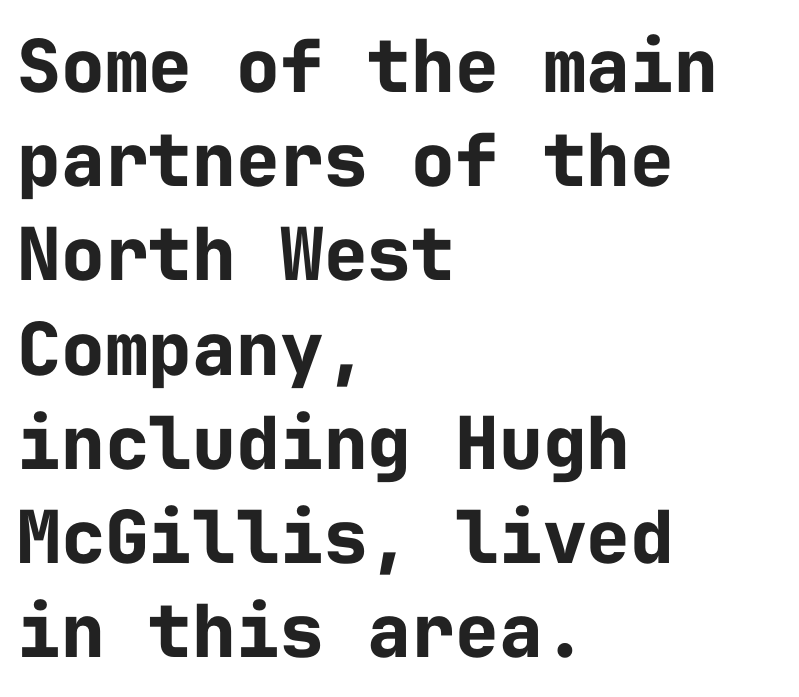
{"serif": "no", "italic": "no", "bold": "yes", "weight": "bold", "width": "normal", "stroke_contrast": "low", "x_height": "medium", "monospaced": "yes", "underline": "no", "align": "left", "line_spacing": "normal", "line_spacing_ratio": 1.29, "letter_spacing": "normal", "letter_spacing_em": 0.0, "glyph_px": 73}
